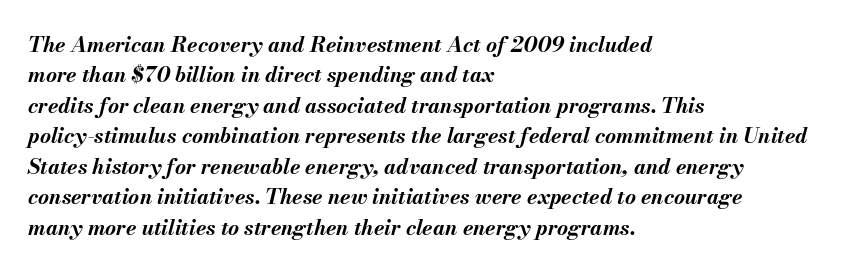
The axis of the letterforms is tilted away from vertical. Letters rest on an invisible, unmarked baseline. The text block is weighted toward the left margin, trailing off unevenly rightward. This rendering leaves character spacing at its baseline value. On the weight axis this lands at bold, roughly 700. If you measured baseline to baseline, you'd find a middling distance.
